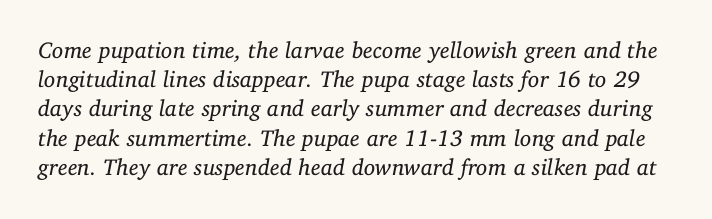
These lines were composed using italics. Rule under the text: the space is simply empty. Students, observe: this is what conventionally led text looks like. The passage shown has conventional tracking throughout. Stem width sits at or under what a default text font uses.
